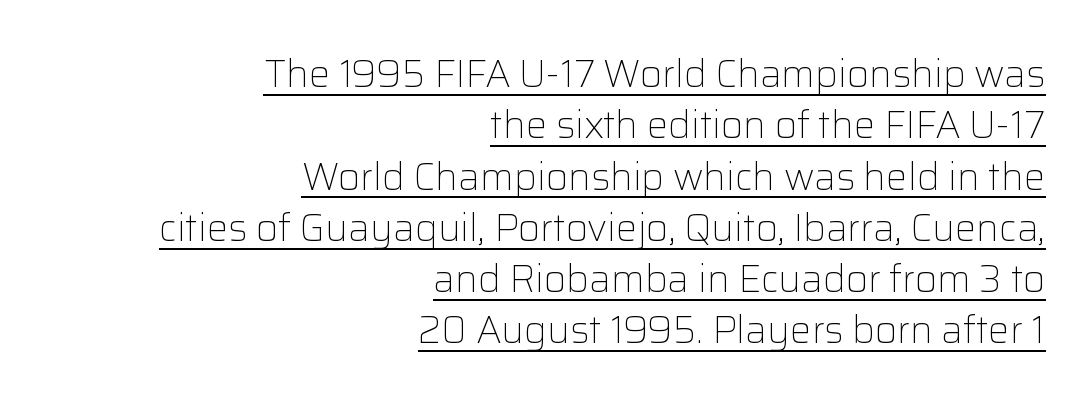
{"serif": "no", "italic": "no", "bold": "no", "weight": "light", "width": "normal", "stroke_contrast": "low", "x_height": "medium", "monospaced": "no", "underline": "yes", "align": "right", "line_spacing": "normal", "line_spacing_ratio": 1.35, "letter_spacing": "normal", "letter_spacing_em": 0.0, "glyph_px": 38}
